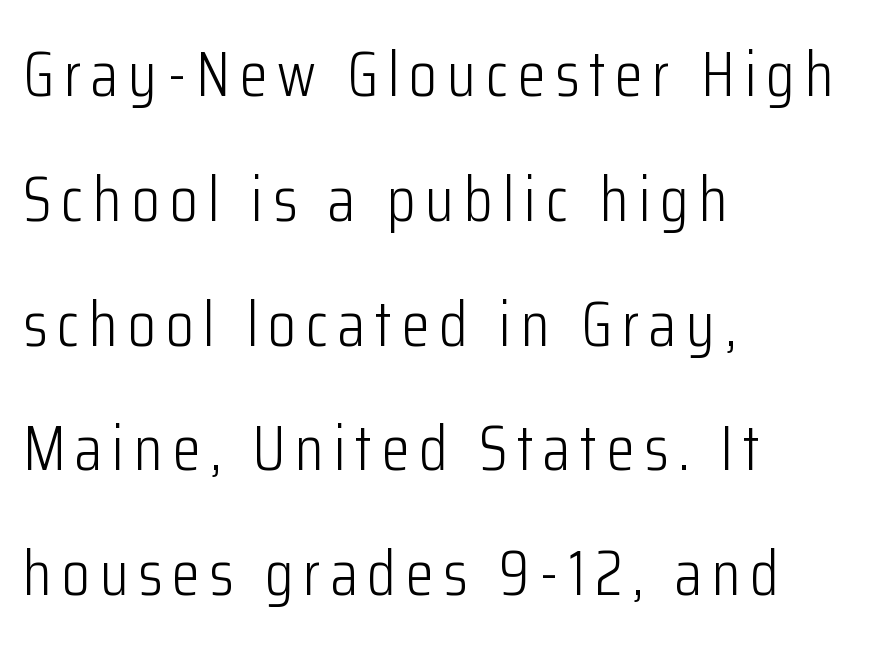
The image shows 64 px light, condensed sans-serif type, upright; set left-aligned, loose line spacing (1.95x), not underlined; low stroke contrast and a medium x-height.
